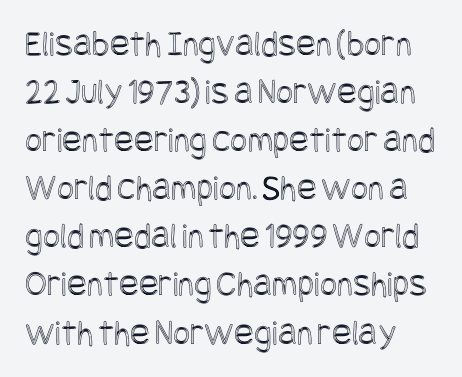
{"italic": "no", "width": "condensed", "x_height": "large", "underline": "no", "line_spacing": "normal", "line_spacing_ratio": 1.3, "letter_spacing": "normal", "letter_spacing_em": 0.0, "glyph_px": 37}
